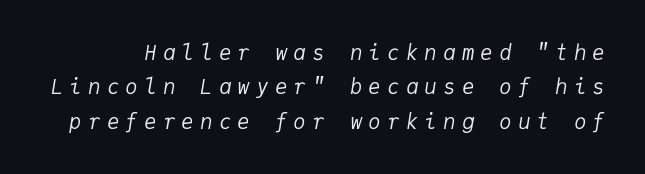
Q: Is the text bold? A: No.
Q: Is the text italic (slanted)? A: Yes, it leans right by about 9 degrees.
Q: Is the text underlined? A: No.
Q: Is the spacing between letters normal or unusually wide? A: Unusually wide.
Q: Is the spacing between lines tight, normal or loose? A: Normal.
